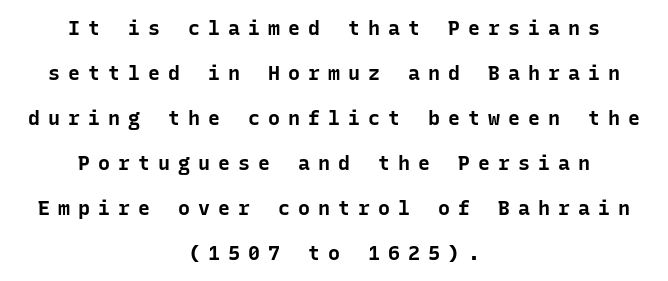
{"italic": "no", "bold": "yes", "underline": "no", "align": "center", "line_spacing": "loose", "line_spacing_ratio": 2.25, "letter_spacing": "wide", "letter_spacing_em": 0.4, "glyph_px": 20}
